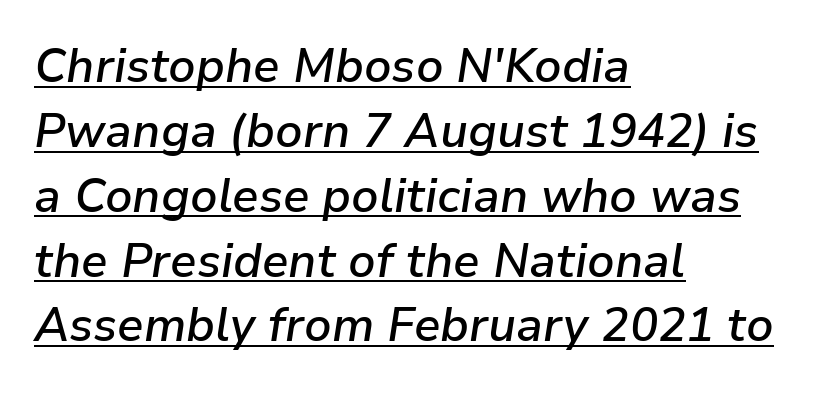
The image shows 47 px semibold type, italic (leaning right); set left-aligned, normal line spacing (1.38x), normal letter spacing, underlined; low stroke contrast and a medium x-height.
